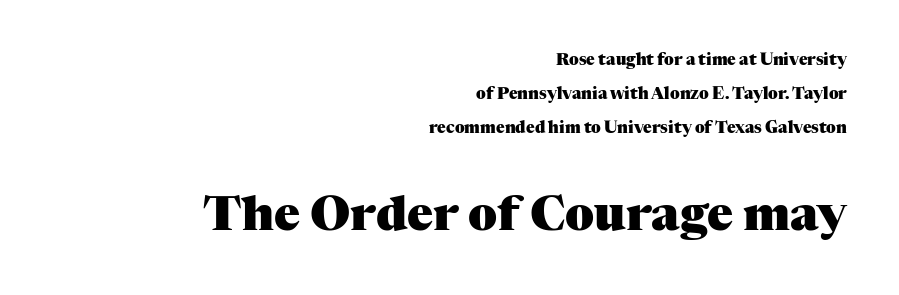
Honestly, the rows look like they've been pulled way apart. A roman cut, with each character standing at attention. The face used here appears at its bigger size in the lower chunk. In terms of letterform style, serifs are clearly present.
